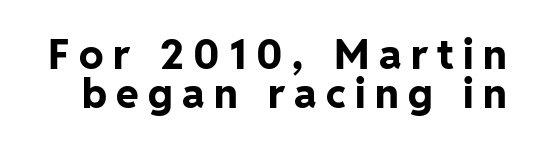
The image shows 41 px bold sans-serif type, upright; set tight line spacing (0.96x), unusually wide letter spacing (+0.23 em), not underlined; low stroke contrast and a medium x-height.
